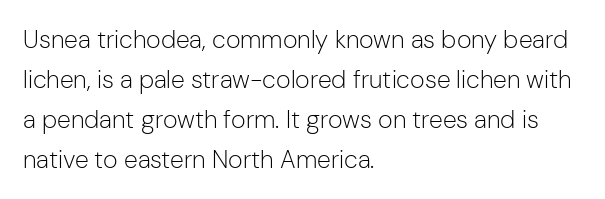
The area under the type is left untouched. A typesetter would mark this as roman, not italic. What's the leading like? Ordinary, nothing unusual. A typesetter would call this zero additional tracking. Which margin do the lines hug? The left one — the right edge is uneven. The cut favours lightness, reaching ordinary text weight at its darkest.
